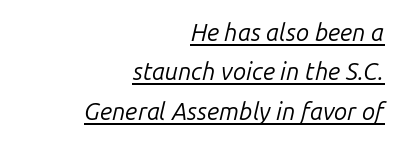
Honestly, the row spacing looks completely unremarkable. A flush-right, rag-left setting is used for this passage. You can see a thin bar hugging the bottom of the glyphs. Emphasis-style slanted type is in use.
